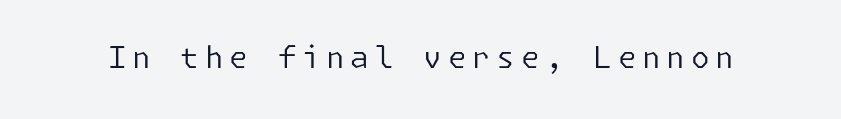
Q: Is the text bold? A: No.
Q: Is the text italic (slanted)? A: No, it is upright.
Q: Is the typeface a serif or a sans-serif typeface? A: Sans-serif.
Q: Is the text underlined? A: No.
Q: Width (condensed, normal, or wide)? A: Normal.
Q: Stroke contrast? A: Low.
Q: x-height? A: Medium.
